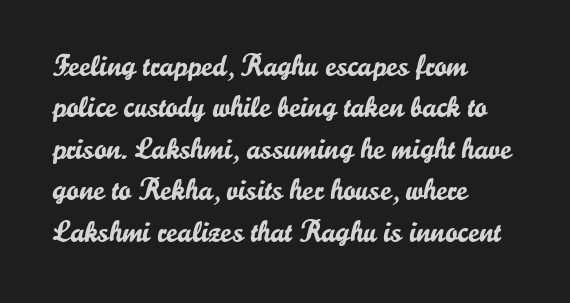
Is this a fixed-width face? No — the glyphs have proportional, varying widths. Reading down the column, the eye jumps a familiar distance to each next line. Teacher's note: observe the even left margin — that is flush-left alignment. Honestly, there is no underline to notice here at all.
